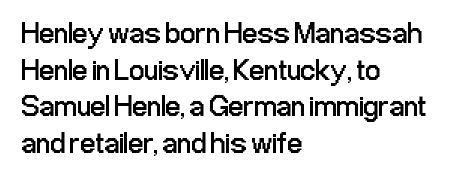
{"serif": "no", "italic": "no", "bold": "no", "weight": "regular", "width": "condensed", "stroke_contrast": "low", "x_height": "medium", "monospaced": "no", "underline": "no", "align": "left", "line_spacing_ratio": 1.22, "letter_spacing": "normal", "letter_spacing_em": 0.0, "glyph_px": 30}
